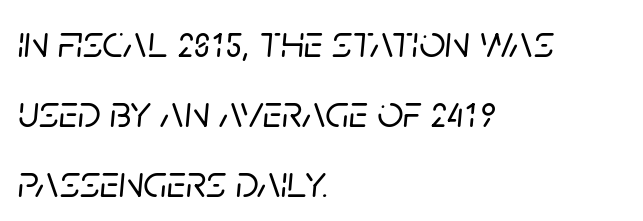
The passage shown is not underscored anywhere. This sample uses plain, unmodified letter spacing. One glance says typical: line gaps are just what's usual. The glyphs look as if they've been sheared to an angle. These lines are rendered in a variable-pitch font. The rag falls on the right side of this text block.
